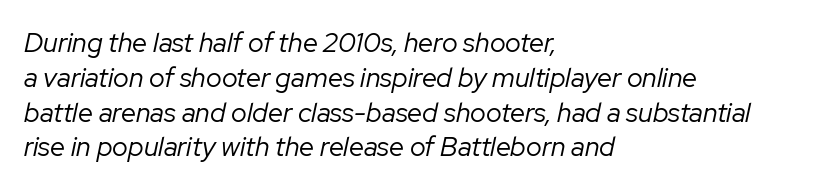
Q: Is the text bold? A: No.
Q: Is the text italic (slanted)? A: Yes, it leans right by about 12 degrees.
Q: Is the text underlined? A: No.
Q: How is the paragraph aligned? A: Left-aligned.
Q: Is the spacing between letters normal or unusually wide? A: Normal.
Q: Is the spacing between lines tight, normal or loose? A: Normal.
